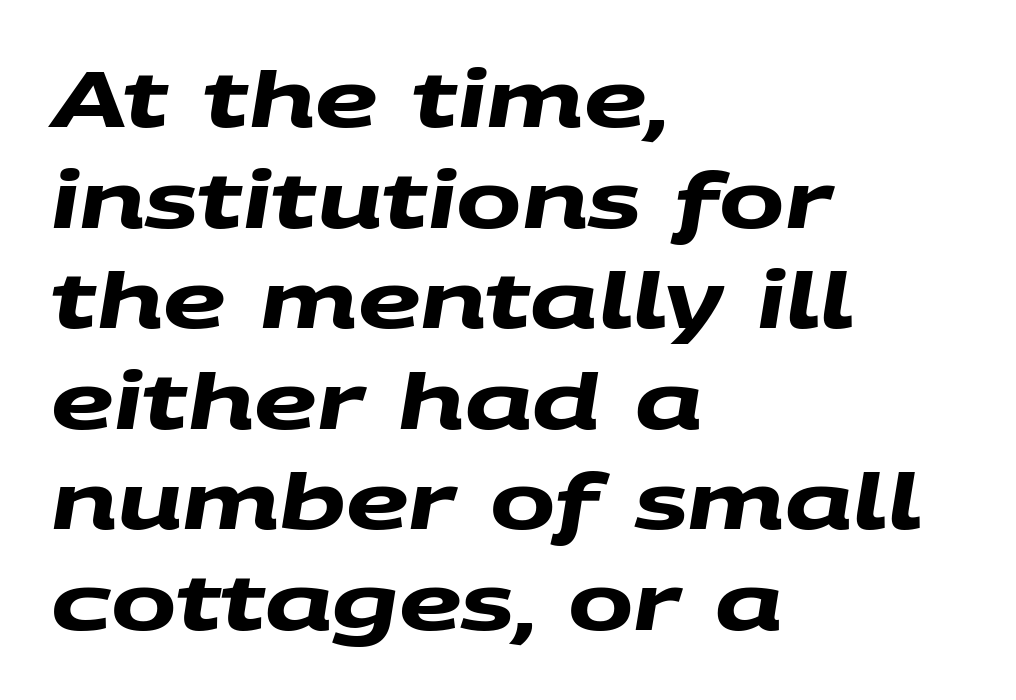
Q: Is the text bold? A: Yes.
Q: Is the typeface a serif or a sans-serif typeface? A: Sans-serif.
Q: Is the text underlined? A: No.
Q: How is the paragraph aligned? A: Left-aligned.
Q: Is the spacing between letters normal or unusually wide? A: Normal.
Q: Is the spacing between lines tight, normal or loose? A: Normal.
Q: Width (condensed, normal, or wide)? A: Wide.
Q: Stroke contrast? A: Medium.
Q: x-height? A: Large.
Q: Monospaced? A: No.
